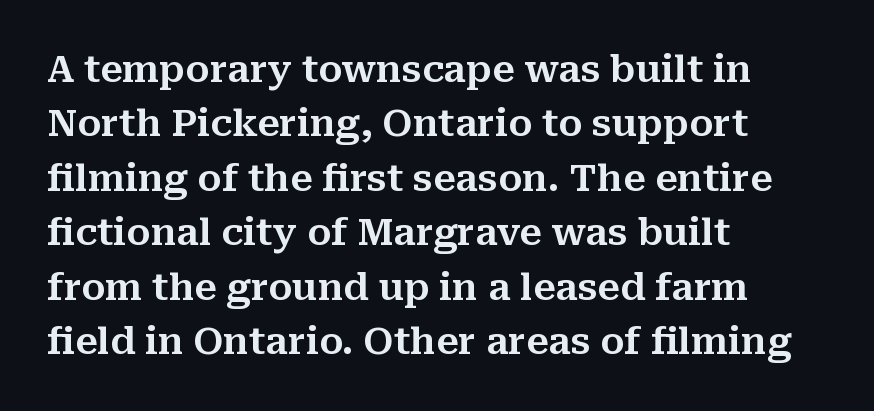
Proportional: the letters do not fall into vertical columns. A roman cut, with each character standing at attention. A serif font was chosen for this passage. Caption: multi-line text, flush left, ragged right. Check the space under the baseline: it is left empty. Does the leading feel generous? No, just average.
